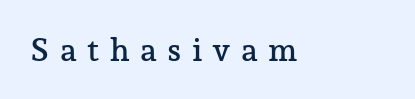
The image shows 32 px serif type, upright; set unusually wide letter spacing (+0.32 em), not underlined; low stroke contrast and a medium x-height.
